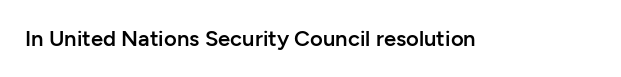
Q: Is the text bold? A: Semi-bold.
Q: Is the text italic (slanted)? A: No, it is upright.
Q: Is the text underlined? A: No.
Q: Is the spacing between letters normal or unusually wide? A: Normal.
